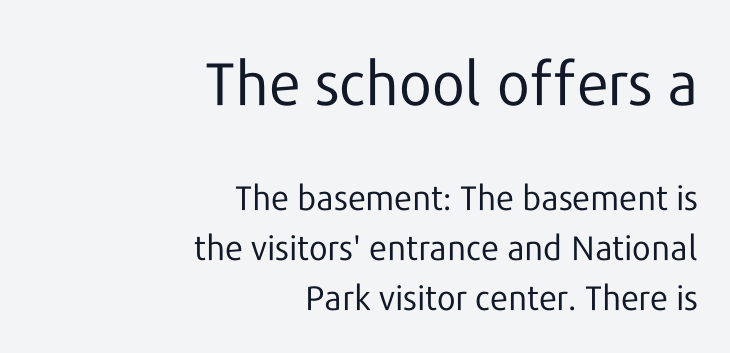
Q: Is the text bold? A: No.
Q: Is the text italic (slanted)? A: No, it is upright.
Q: Is the typeface a serif or a sans-serif typeface? A: Sans-serif.
Q: Is the text underlined? A: No.
Q: How is the paragraph aligned? A: Right-aligned.
Q: Is the spacing between letters normal or unusually wide? A: Normal.
Q: Is the spacing between lines tight, normal or loose? A: Normal.
Q: Which block of text is set in a larger size, the first (top) or the second (bottom)? A: The first (top) one.
Q: Width (condensed, normal, or wide)? A: Normal.
Q: Stroke contrast? A: Low.
Q: x-height? A: Medium.
Q: Monospaced? A: No.
